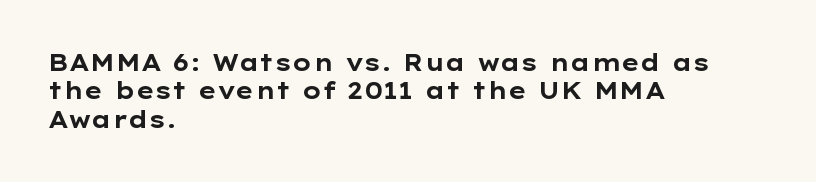
Q: Is the text bold? A: Yes.
Q: Is the text italic (slanted)? A: No, it is upright.
Q: Is the text underlined? A: No.
Q: How is the paragraph aligned? A: Left-aligned.
Q: Is the spacing between letters normal or unusually wide? A: Normal.
